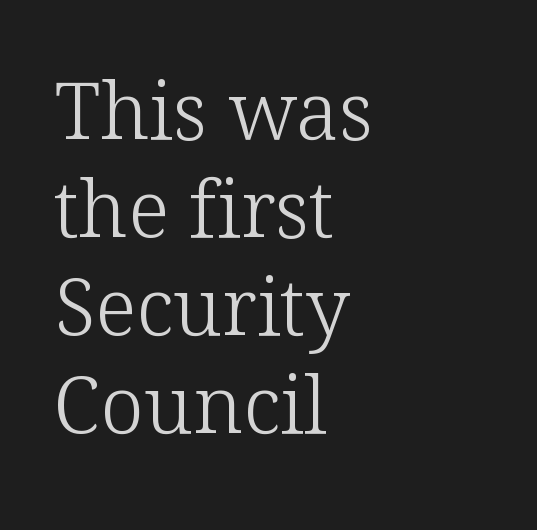
The image shows 79 px light serif type, upright; set left-aligned, line spacing 1.24x, normal letter spacing, not underlined; low stroke contrast and a medium x-height.
